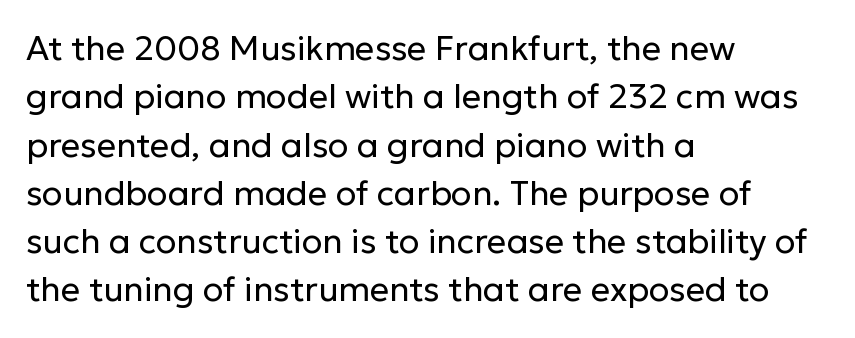
The image shows 34 px regular-weight sans-serif type, upright; set left-aligned, normal line spacing (1.42x), normal letter spacing, not underlined; low stroke contrast and a medium x-height.
